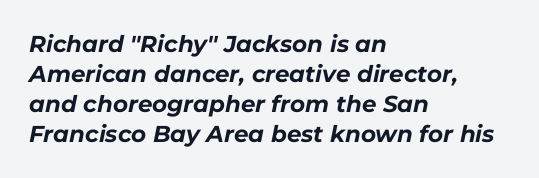
Strong, thick strokes mark this as bold type. Check under the words: just untouched page. A typesetter would call this leading conventional body-copy spacing. Typeset ragged right — the left edge is the straight one. This sample uses plain, unmodified letter spacing.
